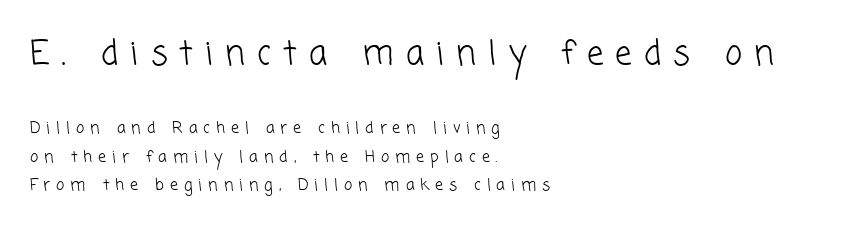
{"serif": "no", "bold": "no", "weight": "light", "width": "normal", "stroke_contrast": "low", "x_height": "medium", "monospaced": "no", "underline": "no", "align": "left", "line_spacing_ratio": 1.8, "letter_spacing": "wide", "letter_spacing_em": 0.37, "larger_block": "first", "size_ratio": 2.06, "glyph_px": 33}
